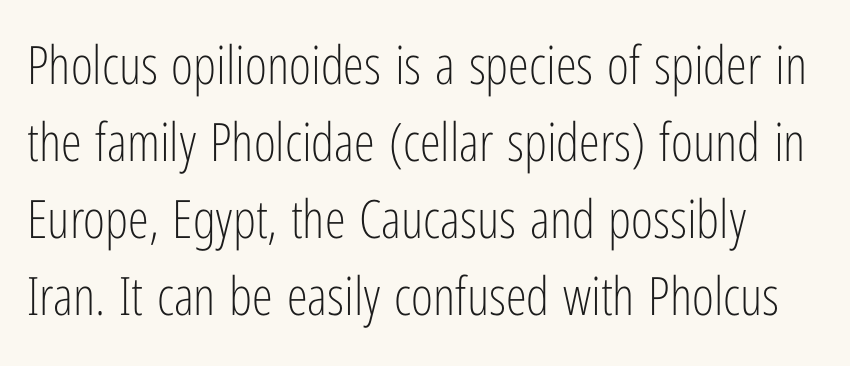
The image shows 53 px light, condensed sans-serif type, upright; set normal line spacing (1.45x), normal letter spacing, not underlined; low stroke contrast and a medium x-height.
